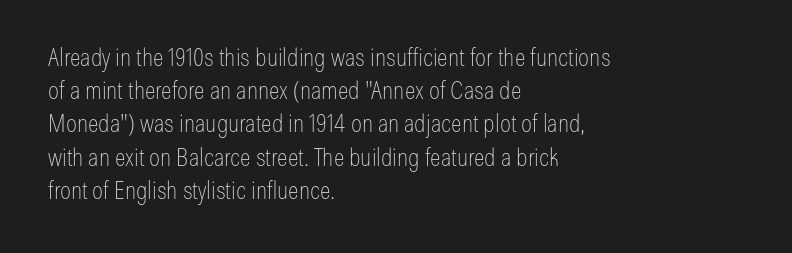
These lines sit exactly where default settings would place them. Decoration check: the copy has no underline. The typeface has the unassuming heft of standard copy or less. Horizontal alignment here is leftward, the default for most running prose.
